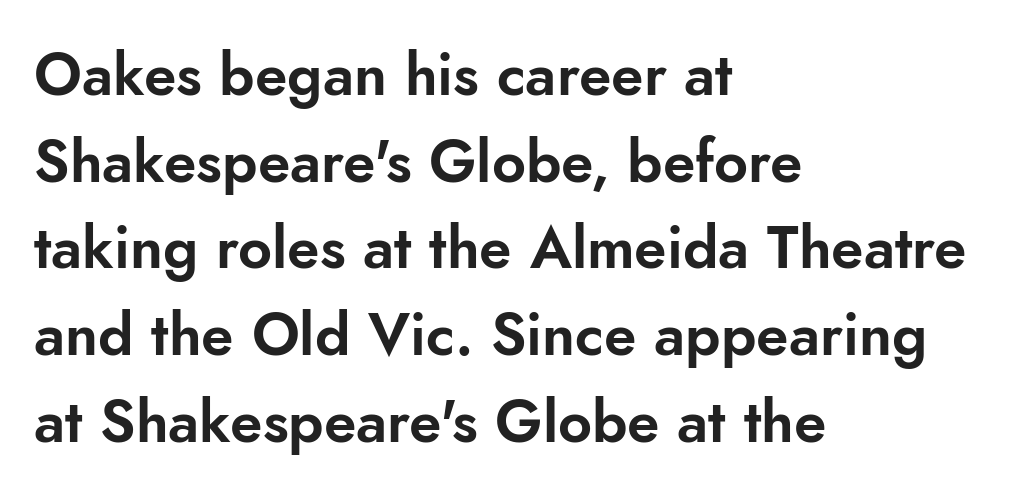
Q: Is the text italic (slanted)? A: No, it is upright.
Q: Is the typeface a serif or a sans-serif typeface? A: Sans-serif.
Q: Is the text underlined? A: No.
Q: How is the paragraph aligned? A: Left-aligned.
Q: Is the spacing between letters normal or unusually wide? A: Normal.
Q: Is the spacing between lines tight, normal or loose? A: Normal.
Q: Width (condensed, normal, or wide)? A: Normal.
Q: Stroke contrast? A: Low.
Q: x-height? A: Small.
Q: Monospaced? A: No.
